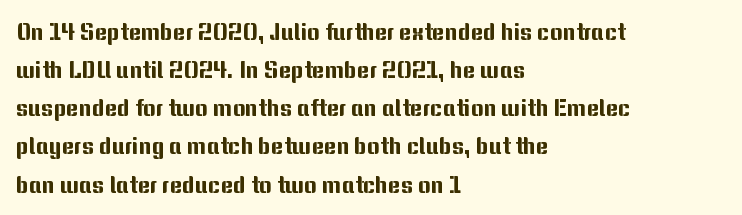
{"italic": "no", "underline": "no", "align": "left", "line_spacing": "normal", "line_spacing_ratio": 1.59, "letter_spacing": "normal", "letter_spacing_em": 0.0, "glyph_px": 24}
